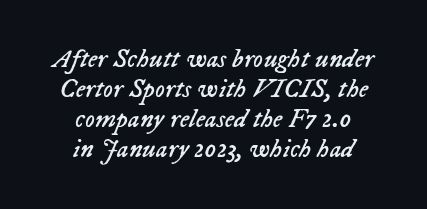
No word sits above an underline. A typesetter would mark this as italic. A typesetter would call this zero additional tracking. How would I describe the line gaps? Narrow and economical.
